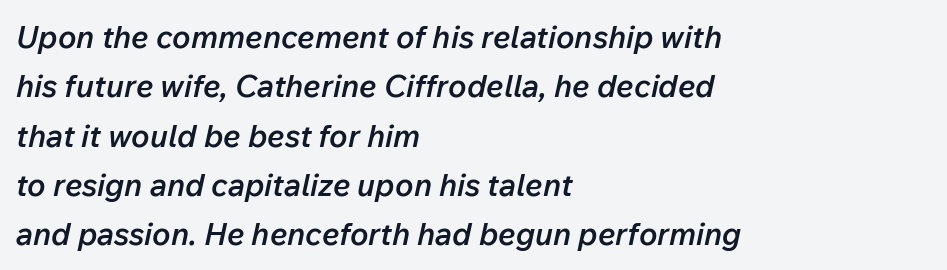
Q: Is the text bold? A: Semi-bold.
Q: Is the text italic (slanted)? A: Yes, it leans right by about 12 degrees.
Q: Is the text underlined? A: No.
Q: How is the paragraph aligned? A: Left-aligned.
Q: Is the spacing between letters normal or unusually wide? A: Normal.
Q: Is the spacing between lines tight, normal or loose? A: Normal.
Q: Width (condensed, normal, or wide)? A: Normal.
Q: Stroke contrast? A: Low.
Q: x-height? A: Medium.
Q: Monospaced? A: No.
